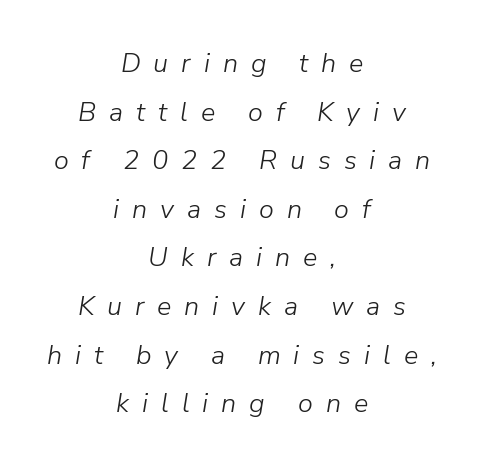
The image shows 27 px text type, italic (leaning right); set centered, line spacing 1.8x, unusually wide letter spacing (+0.48 em), not underlined.
